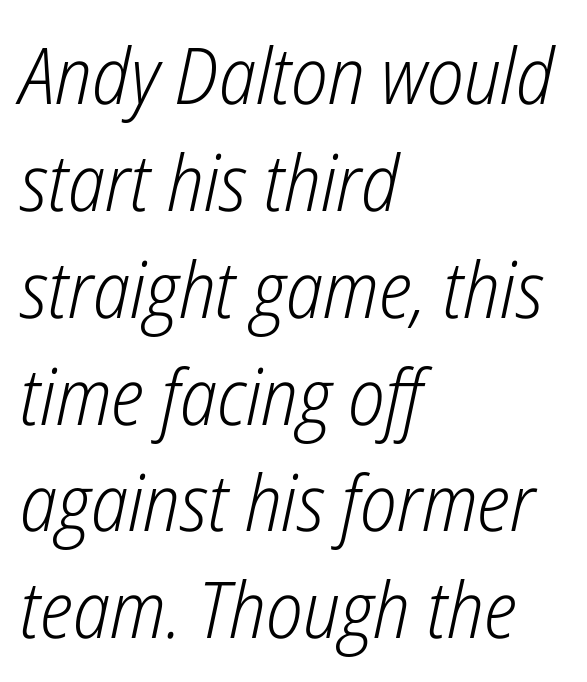
{"italic": "yes", "lean": "right", "slant_degrees": 12, "bold": "no", "weight": "light", "width": "condensed", "stroke_contrast": "low", "x_height": "medium", "monospaced": "no", "underline": "no", "align": "left", "line_spacing": "normal", "line_spacing_ratio": 1.37, "letter_spacing": "normal", "letter_spacing_em": 0.0, "glyph_px": 78}
